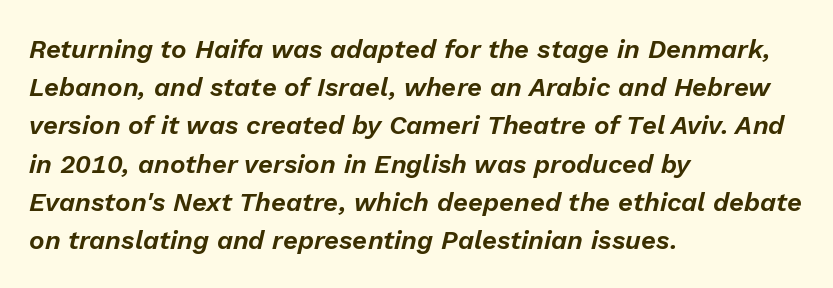
{"italic": "yes", "lean": "right", "slant_degrees": 13, "underline": "no", "align": "left", "line_spacing": "normal", "line_spacing_ratio": 1.47, "letter_spacing": "normal", "letter_spacing_em": 0.0, "glyph_px": 26}
